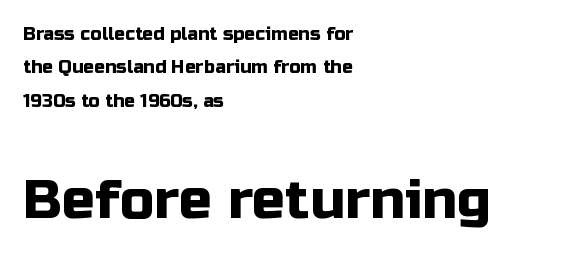
The image shows 55 px sans-serif type, upright; set left-aligned, line spacing 1.86x, normal letter spacing, not underlined; the second (bottom) block is 3.06x larger; low stroke contrast and a medium x-height.
